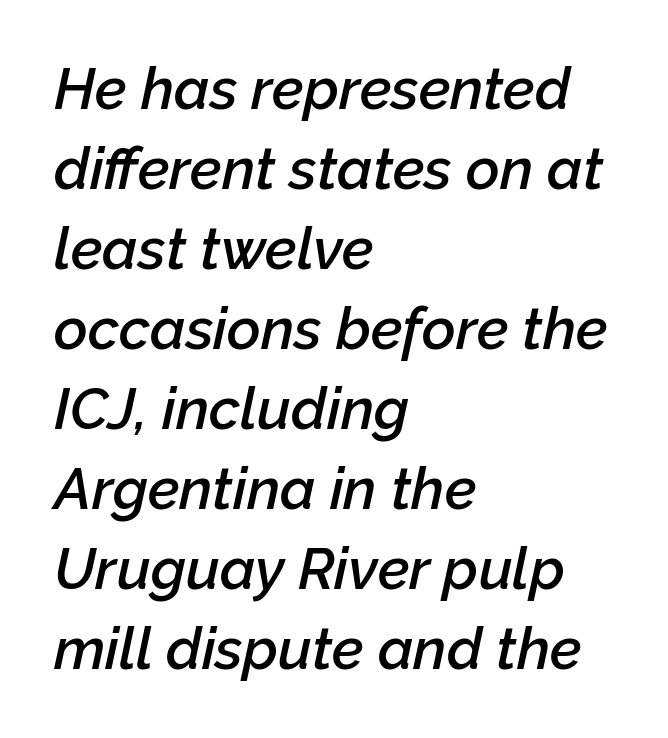
The image shows 58 px semibold type, italic (leaning right); set left-aligned, normal line spacing (1.38x), normal letter spacing, not underlined; low stroke contrast and a medium x-height.
